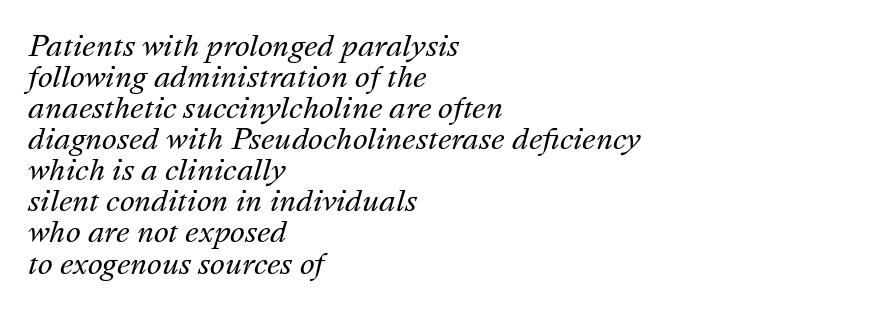
The image shows 28 px regular-weight type, italic (leaning right); set left-aligned, tight line spacing (1.11x), normal letter spacing, not underlined; medium stroke contrast and a medium x-height.
